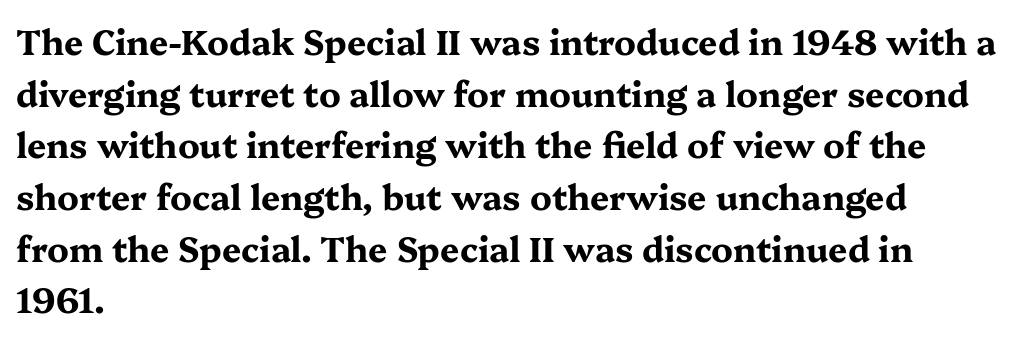
Spacing verdict: proportional, widths tailored to each character. The lines in this sample share a left origin and differ only in where they stop. The lettering stays uniformly vertical, giving the passage a roman look. Look at the tracking — it's just the regular setting, nothing added. Check where the strokes stop: tiny serifs finish them off. The block of text has a typical density, with ordinary space between rows.
